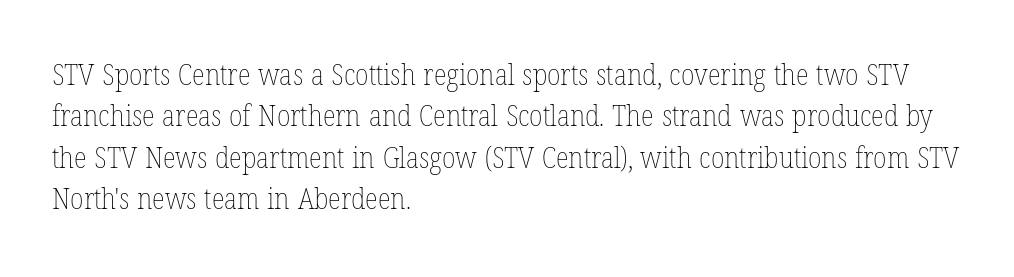
The image shows 30 px thin, condensed type, upright; set left-aligned, normal line spacing (1.38x), normal letter spacing, not underlined; low stroke contrast and a medium x-height.
